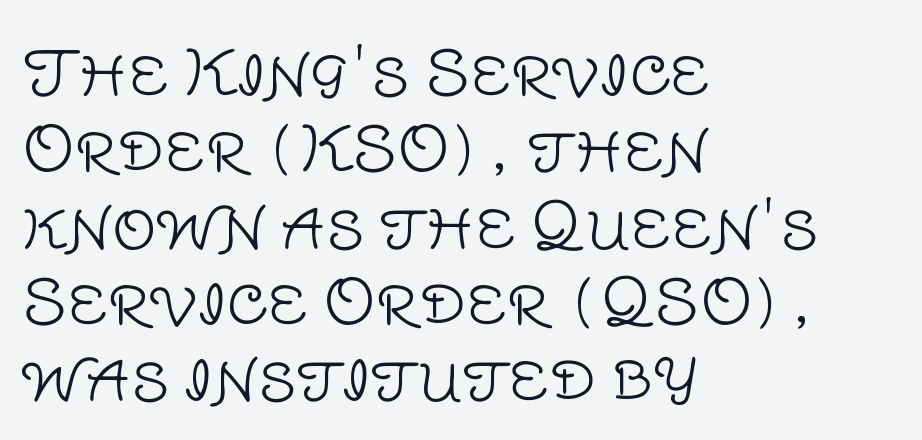
The image shows 62 px light sans-serif type; set left-aligned, line spacing 1.23x, normal letter spacing, not underlined; low stroke contrast and a large x-height.
